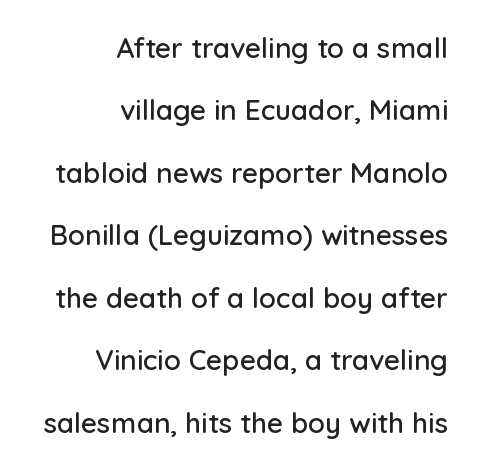
Q: Is the text italic (slanted)? A: No, it is upright.
Q: Is the typeface a serif or a sans-serif typeface? A: Sans-serif.
Q: Is the text underlined? A: No.
Q: How is the paragraph aligned? A: Right-aligned.
Q: Is the spacing between letters normal or unusually wide? A: Normal.
Q: Is the spacing between lines tight, normal or loose? A: Loose.
Q: Width (condensed, normal, or wide)? A: Normal.
Q: Stroke contrast? A: Low.
Q: x-height? A: Medium.
Q: Monospaced? A: No.
